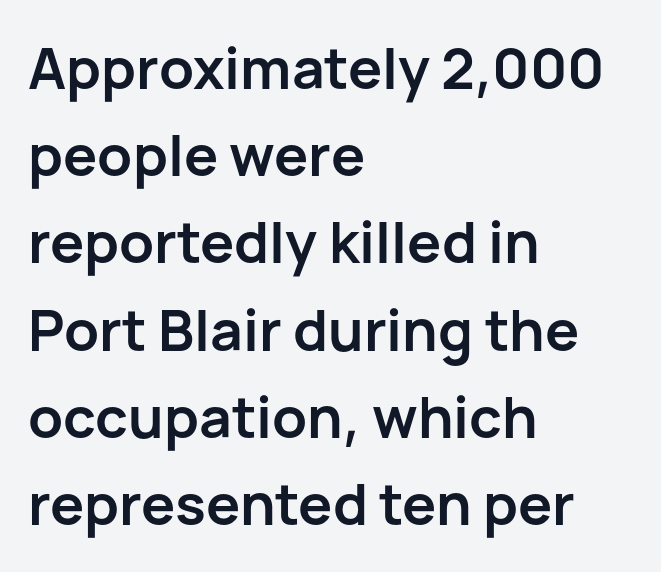
This sample uses a sans-serif face. Thick stems and heavy bowls — unmistakably bold. The foot of each line stays bare and open. The lines sit at an ordinary, default distance from one another. The letters stand straight up with perfectly vertical stems.
